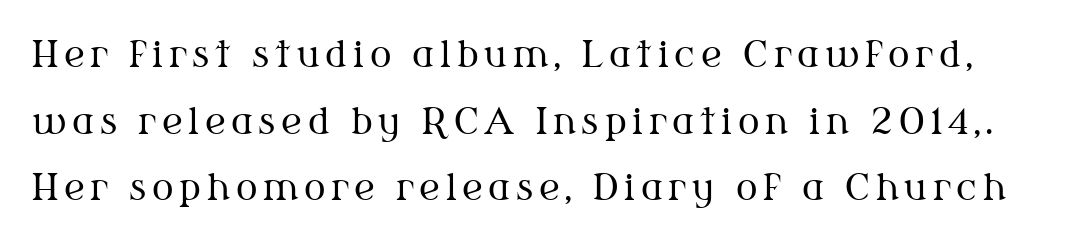
The image shows 36 px regular-weight serif type, upright; set line spacing 1.85x, not underlined; medium stroke contrast and a medium x-height.
